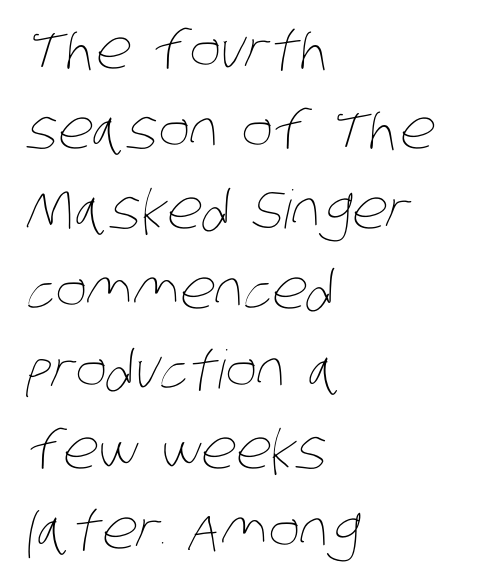
{"bold": "no", "weight": "thin", "width": "condensed", "stroke_contrast": "low", "x_height": "large", "monospaced": "no", "underline": "no", "align": "left", "line_spacing": "normal", "line_spacing_ratio": 1.51, "letter_spacing": "normal", "letter_spacing_em": 0.0, "glyph_px": 53}
